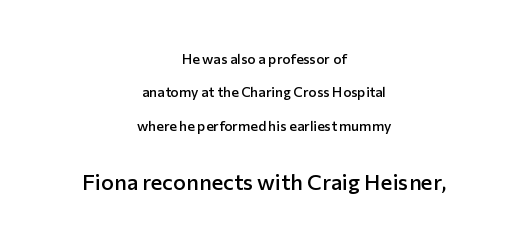
Q: Is the text bold? A: Semi-bold.
Q: Is the text italic (slanted)? A: No, it is upright.
Q: Is the text underlined? A: No.
Q: How is the paragraph aligned? A: Centered.
Q: Is the spacing between letters normal or unusually wide? A: Normal.
Q: Is the spacing between lines tight, normal or loose? A: Loose.
Q: Which block of text is set in a larger size, the first (top) or the second (bottom)? A: The second (bottom) one.
